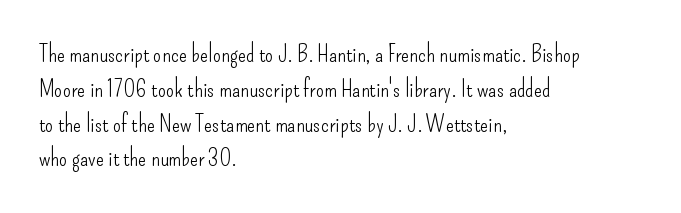
Q: Is the text bold? A: No.
Q: Is the text italic (slanted)? A: No, it is upright.
Q: Is the text underlined? A: No.
Q: How is the paragraph aligned? A: Left-aligned.
Q: Is the spacing between letters normal or unusually wide? A: Normal.
Q: Is the spacing between lines tight, normal or loose? A: Normal.
